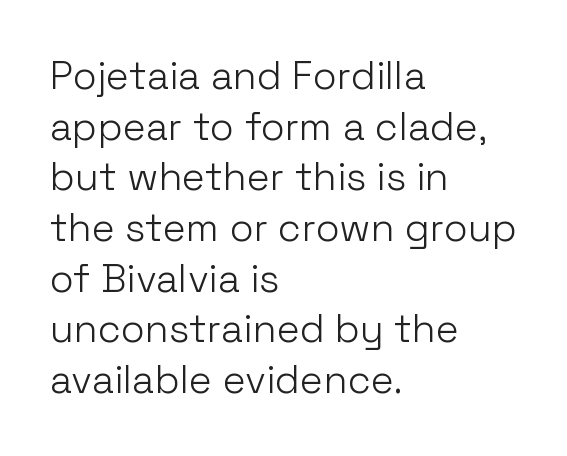
The image shows 39 px light sans-serif type, upright; set left-aligned, normal line spacing (1.3x), normal letter spacing, not underlined; low stroke contrast and a medium x-height.
